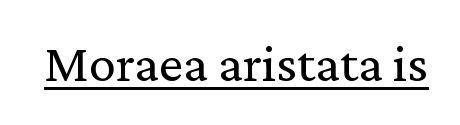
The image shows 54 px regular-weight serif type, upright; set normal letter spacing, underlined; low stroke contrast and a medium x-height.
